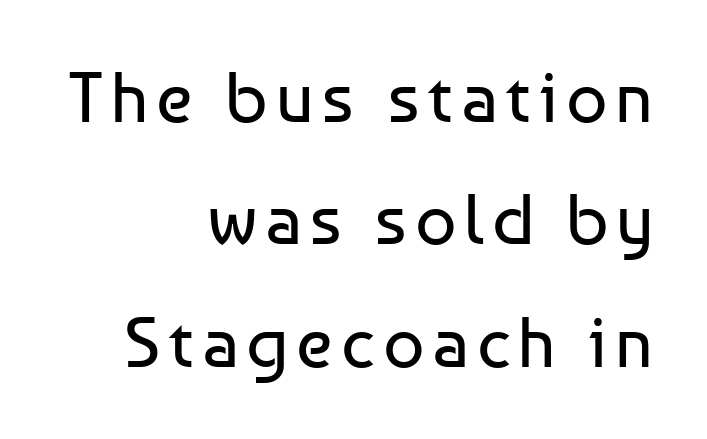
The image shows 72 px regular-weight sans-serif type, upright; set right-aligned, normal line spacing (1.7x), not underlined; low stroke contrast and a medium x-height.
